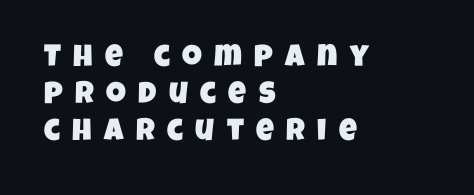
{"serif": "no", "width": "condensed", "stroke_contrast": "low", "x_height": "large", "monospaced": "no", "underline": "no", "align": "left", "line_spacing_ratio": 1.2, "letter_spacing": "wide", "letter_spacing_em": 0.4, "glyph_px": 31}
